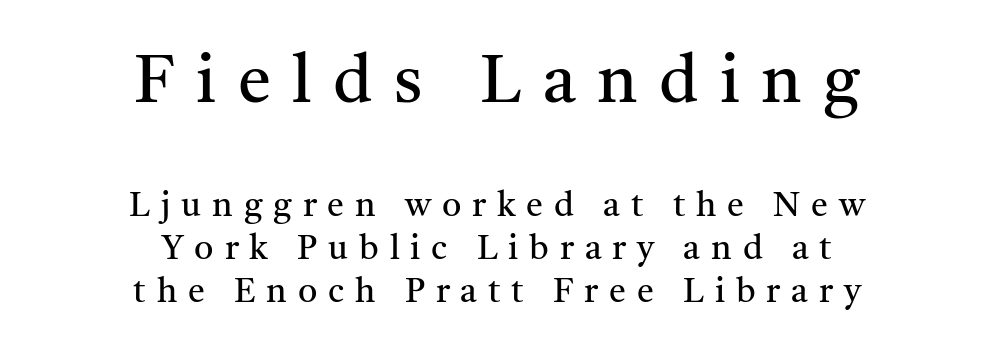
Q: Is the text bold? A: No.
Q: Is the text italic (slanted)? A: No, it is upright.
Q: Is the typeface a serif or a sans-serif typeface? A: Serif.
Q: Is the text underlined? A: No.
Q: How is the paragraph aligned? A: Centered.
Q: Is the spacing between letters normal or unusually wide? A: Unusually wide.
Q: Is the spacing between lines tight, normal or loose? A: Normal.
Q: Which block of text is set in a larger size, the first (top) or the second (bottom)? A: The first (top) one.
Q: Width (condensed, normal, or wide)? A: Normal.
Q: Stroke contrast? A: Medium.
Q: x-height? A: Medium.
Q: Monospaced? A: No.
